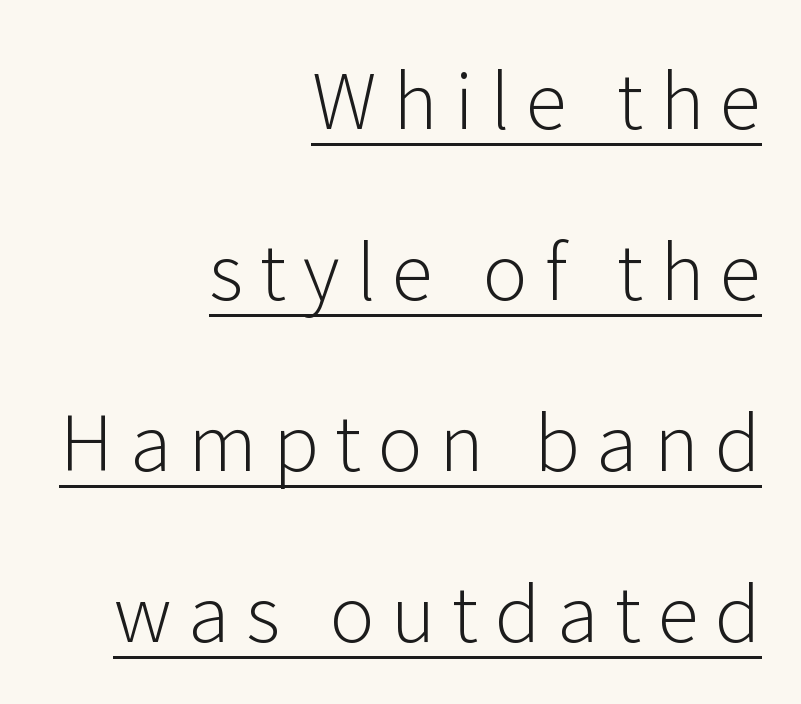
{"serif": "no", "italic": "no", "bold": "no", "weight": "light", "width": "normal", "stroke_contrast": "low", "x_height": "medium", "monospaced": "no", "underline": "yes", "align": "right", "line_spacing": "loose", "line_spacing_ratio": 2.25, "letter_spacing": "wide", "letter_spacing_em": 0.22, "glyph_px": 76}
